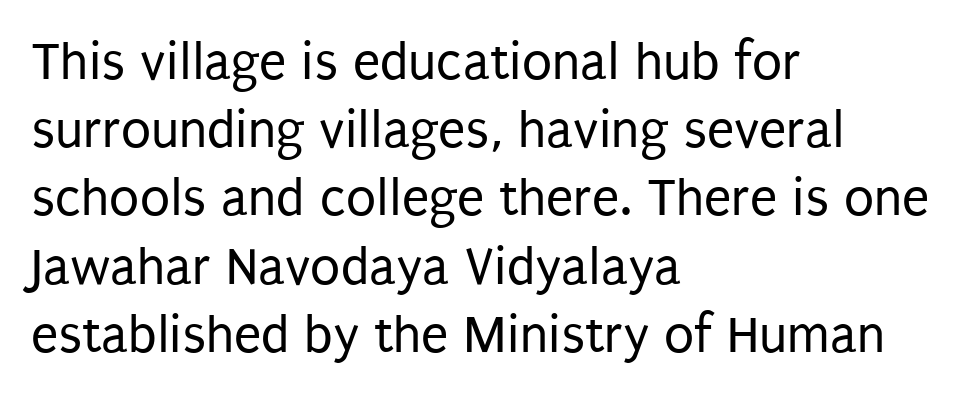
The rendering uses natural spacing where letterforms have individual widths. Default kerning and tracking; the words read as compact shapes. Font category for this specimen: sans-serif. Letters rest on an invisible, unmarked baseline. Posture: upright roman. The letters look calm and open, with moderate or lighter stems.
